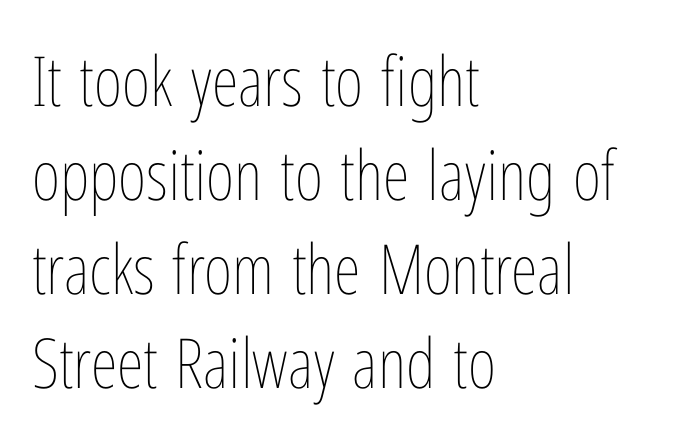
{"italic": "no", "bold": "no", "weight": "thin", "width": "condensed", "stroke_contrast": "low", "x_height": "medium", "monospaced": "no", "underline": "no", "align": "left", "line_spacing": "normal", "line_spacing_ratio": 1.36, "letter_spacing": "normal", "letter_spacing_em": 0.0, "glyph_px": 69}
